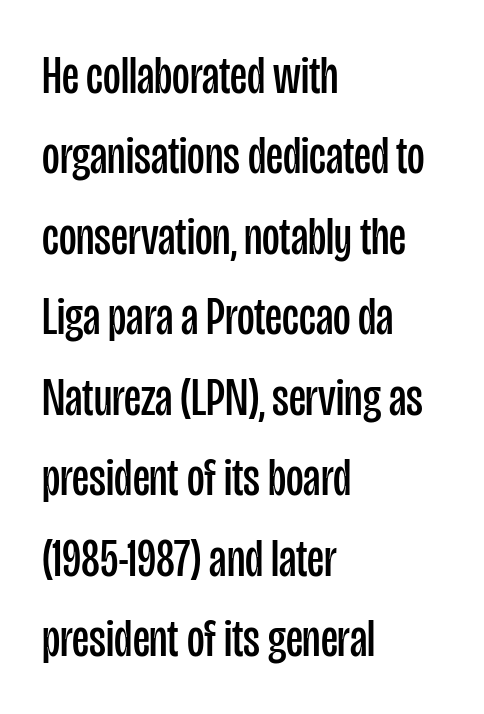
The image shows 54 px regular-weight, condensed sans-serif type, upright; set left-aligned, normal line spacing (1.49x), normal letter spacing, not underlined; low stroke contrast and a large x-height.
